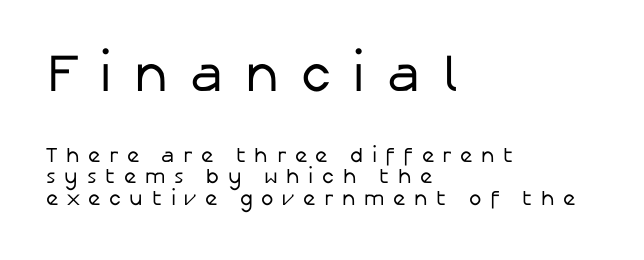
The image shows 53 px regular-weight sans-serif type, upright; set left-aligned, tight line spacing (1.04x), unusually wide letter spacing (+0.41 em), not underlined; the first (top) block is 2.52x larger; low stroke contrast and a medium x-height.
